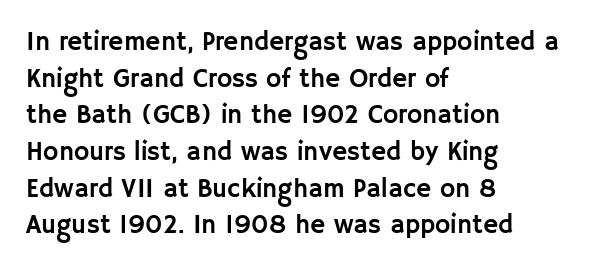
{"italic": "no", "underline": "no", "align": "left", "line_spacing": "normal", "line_spacing_ratio": 1.41, "letter_spacing": "normal", "letter_spacing_em": 0.0, "glyph_px": 26}
